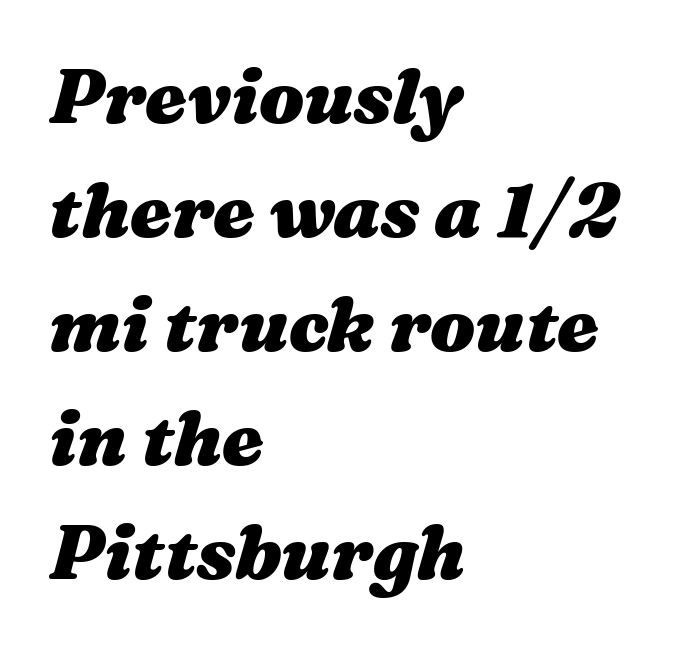
Q: Is the text bold? A: Yes.
Q: Is the text italic (slanted)? A: Yes, it leans right by about 16 degrees.
Q: Is the text underlined? A: No.
Q: How is the paragraph aligned? A: Left-aligned.
Q: Is the spacing between letters normal or unusually wide? A: Normal.
Q: Is the spacing between lines tight, normal or loose? A: Normal.
Q: Width (condensed, normal, or wide)? A: Wide.
Q: Stroke contrast? A: Medium.
Q: x-height? A: Medium.
Q: Monospaced? A: No.
